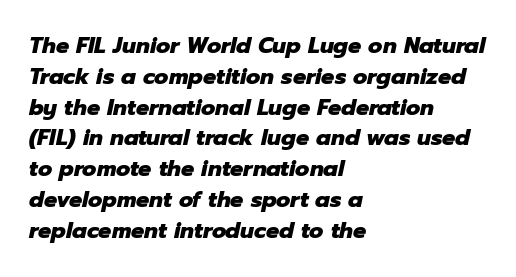
{"italic": "yes", "lean": "right", "slant_degrees": 12, "bold": "yes", "underline": "no", "align": "left", "line_spacing": "normal", "line_spacing_ratio": 1.4, "letter_spacing": "normal", "letter_spacing_em": 0.0, "glyph_px": 22}
